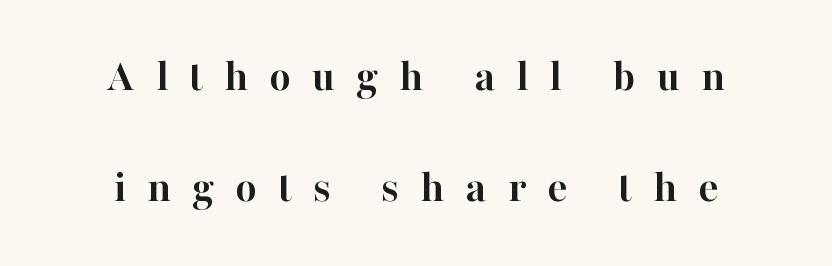
{"serif": "yes", "italic": "no", "bold": "yes", "weight": "semibold", "width": "normal", "stroke_contrast": "high", "x_height": "medium", "monospaced": "no", "underline": "no", "align": "center", "line_spacing": "loose", "line_spacing_ratio": 2.42, "letter_spacing": "wide", "letter_spacing_em": 0.46, "glyph_px": 46}
